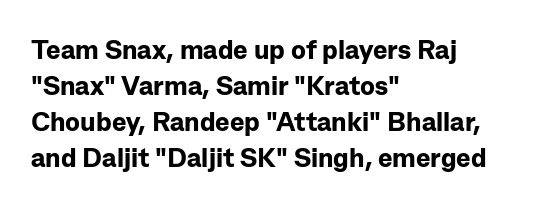
The image shows 27 px bold type, upright; set left-aligned, normal line spacing (1.33x), normal letter spacing, not underlined.
